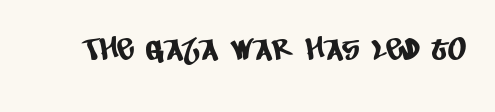
Only glyphs here, with clear space below each row. These lines keep a tight, regular rhythm from letter to letter. Typographically, this falls in the sans-serif category. Spacing verdict: proportional, widths tailored to each character.
